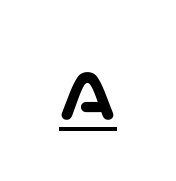
Q: Is the text italic (slanted)? A: No, it is upright.
Q: Is the typeface a serif or a sans-serif typeface? A: Sans-serif.
Q: Is the text underlined? A: Yes.
Q: Is the spacing between letters normal or unusually wide? A: Normal.
Q: Width (condensed, normal, or wide)? A: Wide.
Q: Stroke contrast? A: Low.
Q: x-height? A: Medium.
